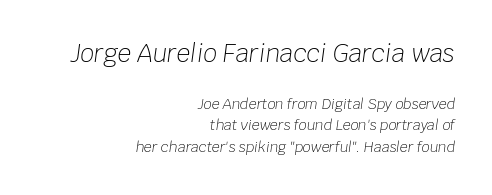
The image shows 24 px text type, italic (leaning right); set right-aligned, normal line spacing (1.56x), normal letter spacing, not underlined; the first (top) block is 1.71x larger.
